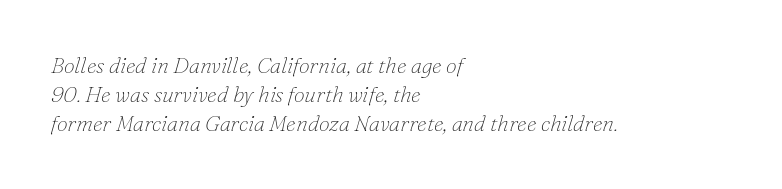
{"italic": "yes", "lean": "right", "slant_degrees": 16, "bold": "no", "underline": "no", "align": "left", "line_spacing": "normal", "line_spacing_ratio": 1.32, "letter_spacing": "normal", "letter_spacing_em": 0.0, "glyph_px": 22}
